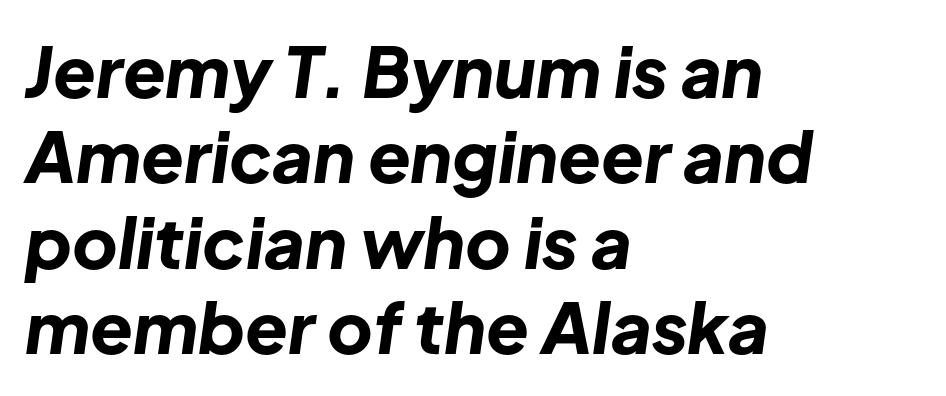
{"italic": "yes", "lean": "right", "slant_degrees": 8, "bold": "yes", "weight": "bold", "width": "normal", "stroke_contrast": "low", "x_height": "medium", "monospaced": "no", "underline": "no", "align": "left", "line_spacing_ratio": 1.22, "letter_spacing": "normal", "letter_spacing_em": 0.0, "glyph_px": 70}
